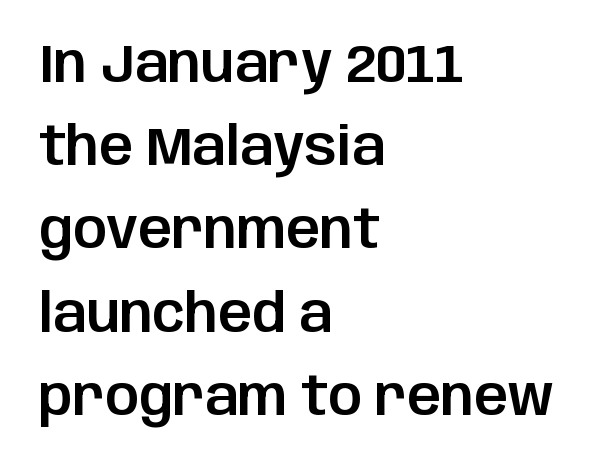
{"serif": "no", "italic": "no", "width": "normal", "stroke_contrast": "low", "x_height": "large", "monospaced": "no", "underline": "no", "align": "left", "line_spacing": "normal", "line_spacing_ratio": 1.57, "letter_spacing": "normal", "letter_spacing_em": 0.0, "glyph_px": 53}
